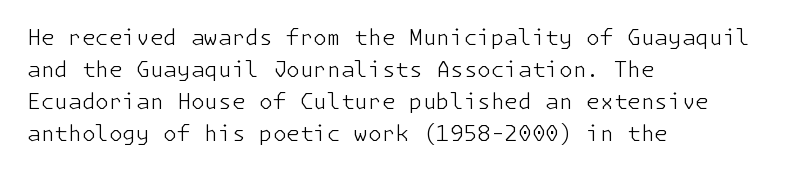
{"italic": "no", "bold": "no", "underline": "no", "align": "left", "line_spacing": "normal", "line_spacing_ratio": 1.45, "letter_spacing": "normal", "letter_spacing_em": 0.0, "glyph_px": 22}
